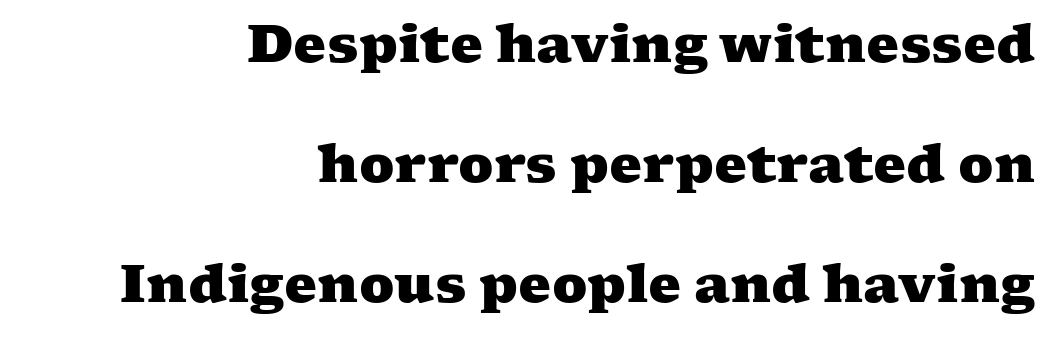
Caption: standard tracking, unaltered. The block of text is sparse from top to bottom, with ample space between rows. The lines in this sample share a right terminus and differ only in where they begin. Thick stems and heavy bowls — unmistakably bold.
